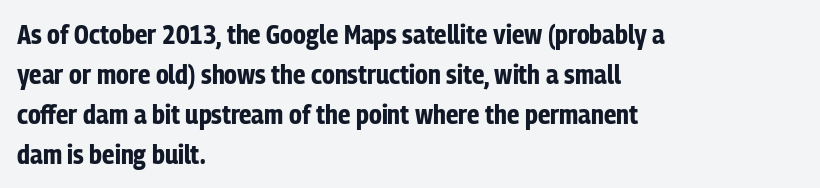
Q: Is the text bold? A: Yes.
Q: Is the text italic (slanted)? A: No, it is upright.
Q: Is the text underlined? A: No.
Q: How is the paragraph aligned? A: Left-aligned.
Q: Is the spacing between letters normal or unusually wide? A: Normal.
Q: Is the spacing between lines tight, normal or loose? A: Normal.
